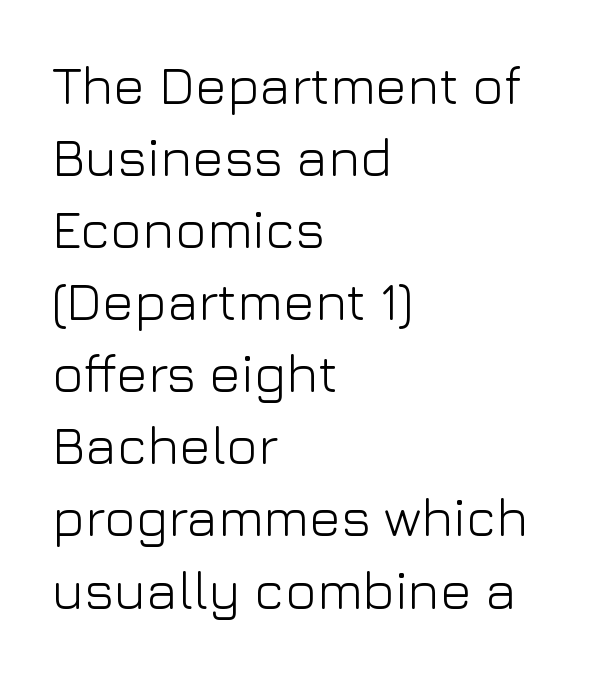
The image shows 53 px light sans-serif type, upright; set left-aligned, normal line spacing (1.36x), normal letter spacing, not underlined; low stroke contrast and a medium x-height.
